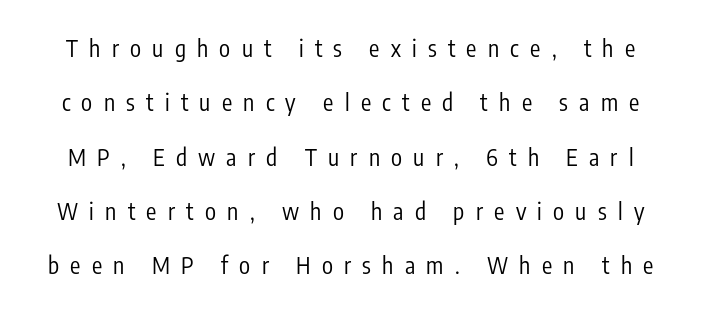
The image shows 23 px text type, upright; set loose line spacing (2.36x), unusually wide letter spacing (+0.49 em), not underlined.
